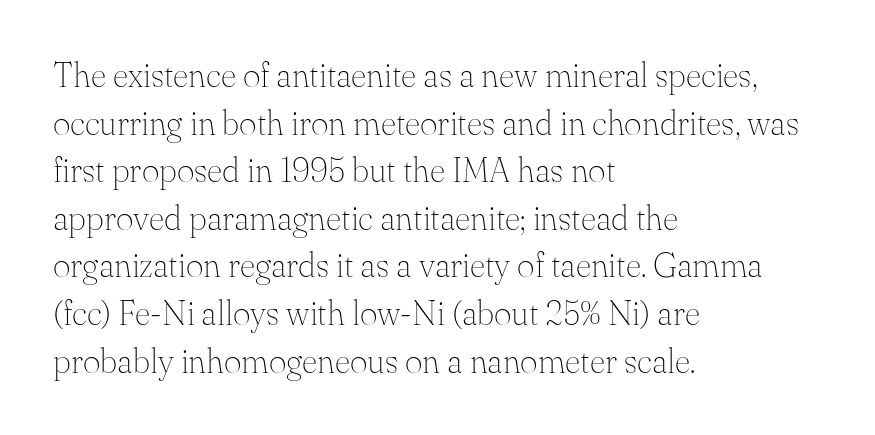
Notice how the passage keeps a crisp vertical edge on the left only. Think standard paragraph weight, or any step lighter than that. Yep, those are serifs on the letters. Look at the tracking — it's just the regular setting, nothing added. Italic: no, the glyphs are upright roman. Think of a printed novel: that variable character pitch is what you see here.
